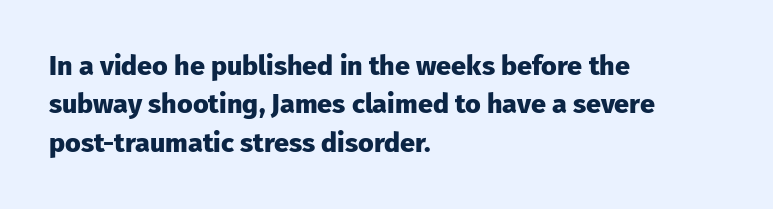
The image shows 27 px bold type, upright; set left-aligned, normal line spacing (1.42x), normal letter spacing, not underlined.
